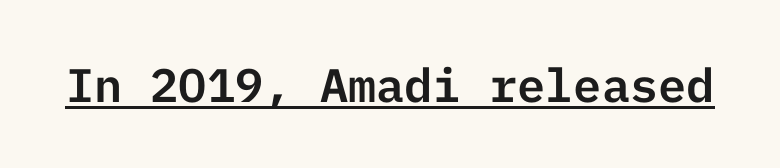
The image shows 47 px sans-serif type, upright; set normal letter spacing, underlined; low stroke contrast and a medium x-height.
